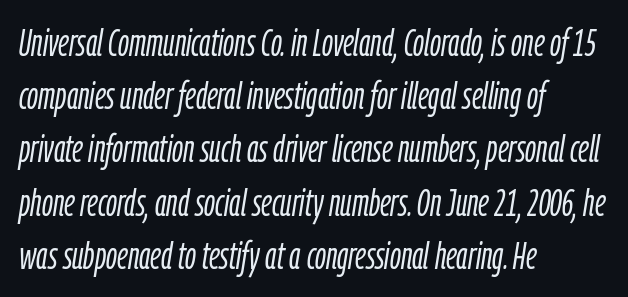
A typesetter would mark this as italic. Proportional: the letters do not fall into vertical columns. These lines sit exactly where default settings would place them. The zone under the glyphs is completely vacant. Unbolded letterforms with no extra heft. Look at the tracking — it's just the regular setting, nothing added.
